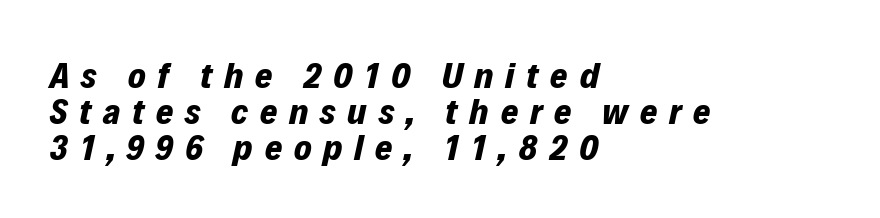
{"italic": "yes", "lean": "right", "slant_degrees": 12, "bold": "yes", "weight": "bold", "width": "normal", "stroke_contrast": "low", "x_height": "medium", "monospaced": "no", "underline": "no", "align": "left", "line_spacing": "tight", "line_spacing_ratio": 0.97, "letter_spacing": "wide", "letter_spacing_em": 0.32, "glyph_px": 37}
